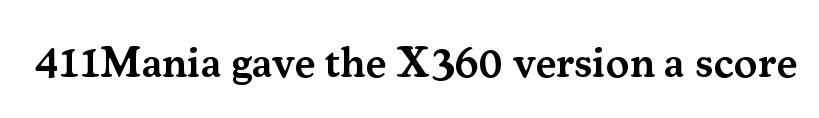
The passage shown is not underscored anywhere. The rendering uses natural spacing where letterforms have individual widths. This sample uses plain, unmodified letter spacing. These lines carry some extra weight — a demibold, not a full bold.
